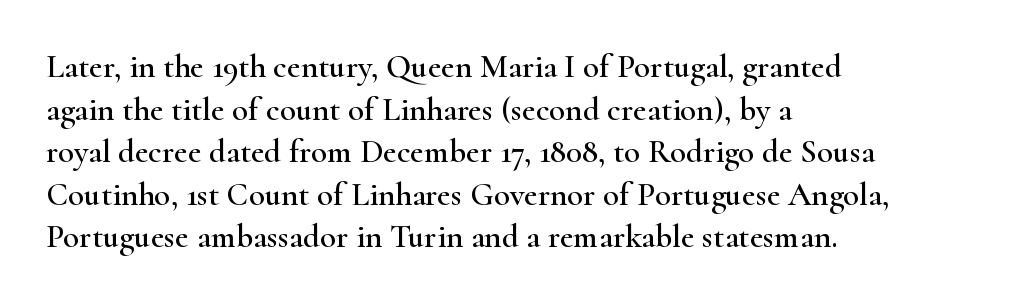
Is this a fixed-width face? No — the glyphs have proportional, varying widths. Unlike italic type, these characters show no tilt at all. Regarding serifs, this sample has them. Caption: multi-line text, flush left, ragged right. The block of text has a typical density, with ordinary space between rows.
